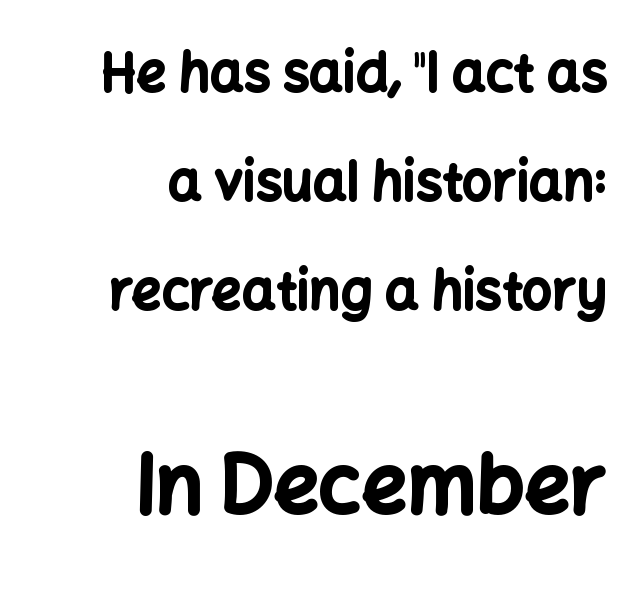
{"serif": "no", "italic": "no", "bold": "yes", "weight": "bold", "width": "normal", "stroke_contrast": "low", "x_height": "medium", "monospaced": "no", "underline": "no", "align": "right", "line_spacing": "loose", "line_spacing_ratio": 2.06, "letter_spacing": "normal", "letter_spacing_em": 0.0, "larger_block": "second", "size_ratio": 1.51, "glyph_px": 80}
